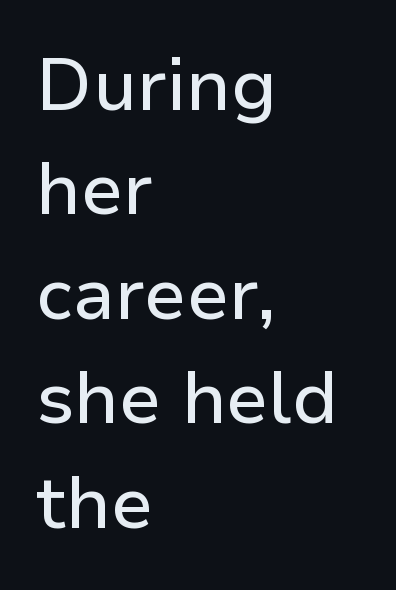
The image shows 73 px sans-serif type, upright; set left-aligned, normal line spacing (1.43x), normal letter spacing, not underlined; low stroke contrast and a medium x-height.
